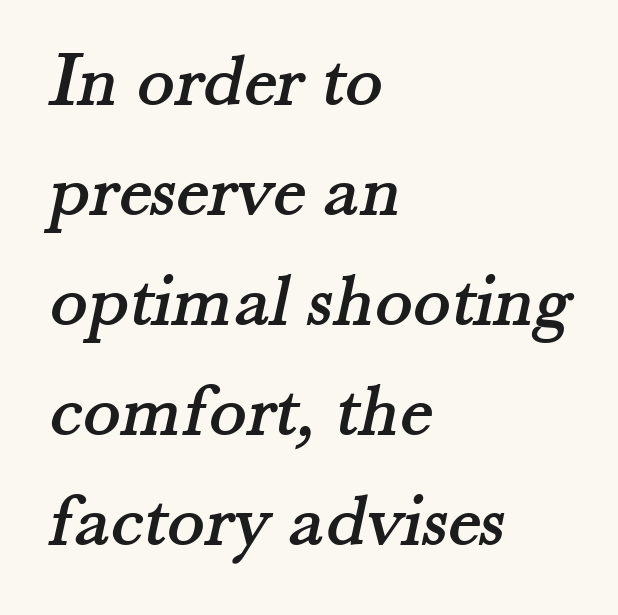
Is this a fixed-width face? No — the glyphs have proportional, varying widths. Look at the tracking — it's just the regular setting, nothing added. Summary of vertical rhythm: regular, with standard interline spacing. The setting favours the left margin, as ordinary paragraphs usually do. What kind of face is this? One with serifs. Bare-footed words on every line.
